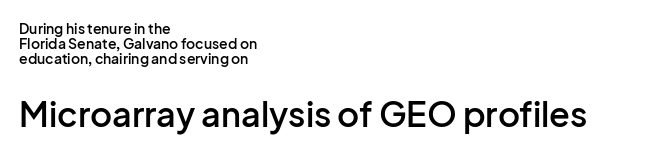
{"serif": "no", "italic": "no", "bold": "semi", "weight": "semibold", "width": "normal", "stroke_contrast": "low", "x_height": "medium", "monospaced": "no", "underline": "no", "align": "left", "line_spacing": "tight", "line_spacing_ratio": 1.07, "letter_spacing": "normal", "letter_spacing_em": 0.0, "larger_block": "second", "size_ratio": 2.43, "glyph_px": 34}
